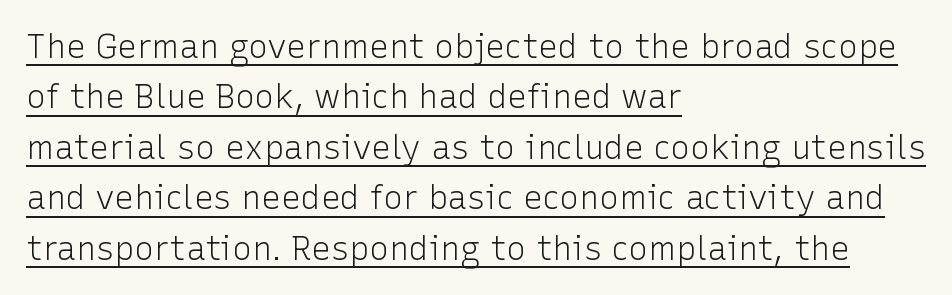
{"serif": "no", "italic": "no", "bold": "no", "weight": "light", "width": "normal", "stroke_contrast": "low", "x_height": "medium", "monospaced": "no", "underline": "yes", "align": "left", "line_spacing": "normal", "line_spacing_ratio": 1.53, "letter_spacing": "normal", "letter_spacing_em": 0.0, "glyph_px": 33}
